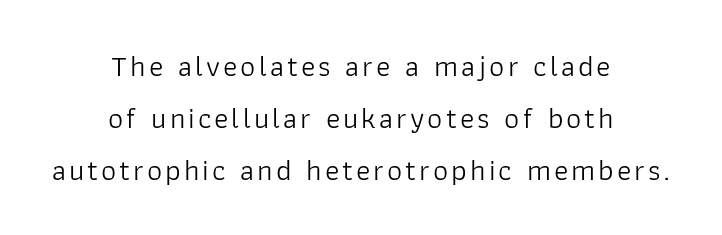
Q: Is the text bold? A: No.
Q: Is the text italic (slanted)? A: No, it is upright.
Q: Is the typeface a serif or a sans-serif typeface? A: Sans-serif.
Q: Is the text underlined? A: No.
Q: How is the paragraph aligned? A: Centered.
Q: Width (condensed, normal, or wide)? A: Normal.
Q: Stroke contrast? A: Low.
Q: x-height? A: Medium.
Q: Monospaced? A: No.
